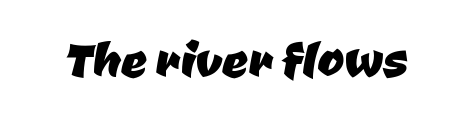
{"serif": "no", "width": "normal", "stroke_contrast": "low", "x_height": "medium", "monospaced": "no", "underline": "no", "letter_spacing": "normal", "letter_spacing_em": 0.0, "glyph_px": 64}
